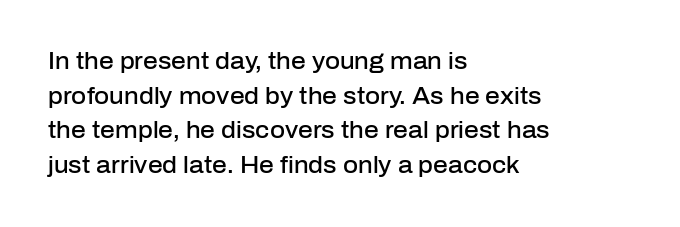
Students, observe: this is what conventionally led text looks like. Any mark beneath the type? The region is blank. On the weight axis this lands at semibold, roughly 600. These lines stack with their left ends in a neat column.
